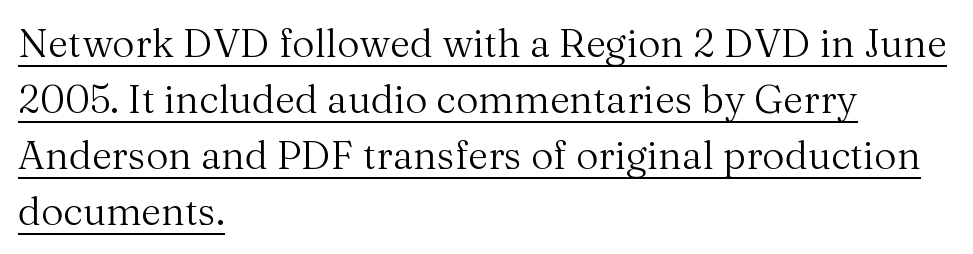
The lines are quadded left. A continuous stroke trails under the words, as in a hyperlink. Short note: letters normally spaced. Examine the stroke ends and you'll spot serifs. The strokes are not fattened; the text isn't bold.
